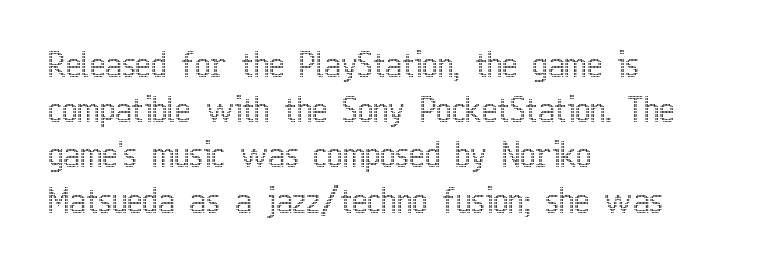
The image shows 33 px condensed type, upright; set left-aligned, normal line spacing (1.37x), normal letter spacing, not underlined; a medium x-height.
